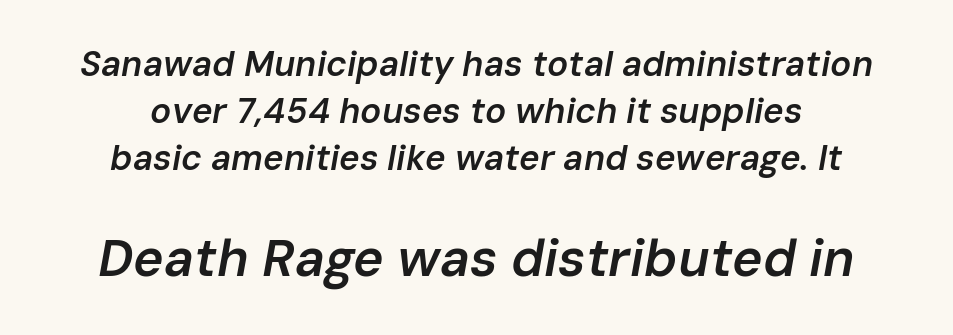
{"italic": "yes", "lean": "right", "slant_degrees": 10, "bold": "semi", "weight": "semibold", "width": "normal", "stroke_contrast": "low", "x_height": "medium", "monospaced": "no", "underline": "no", "align": "center", "line_spacing": "normal", "line_spacing_ratio": 1.35, "letter_spacing": "normal", "letter_spacing_em": 0.0, "larger_block": "second", "size_ratio": 1.49, "glyph_px": 52}
